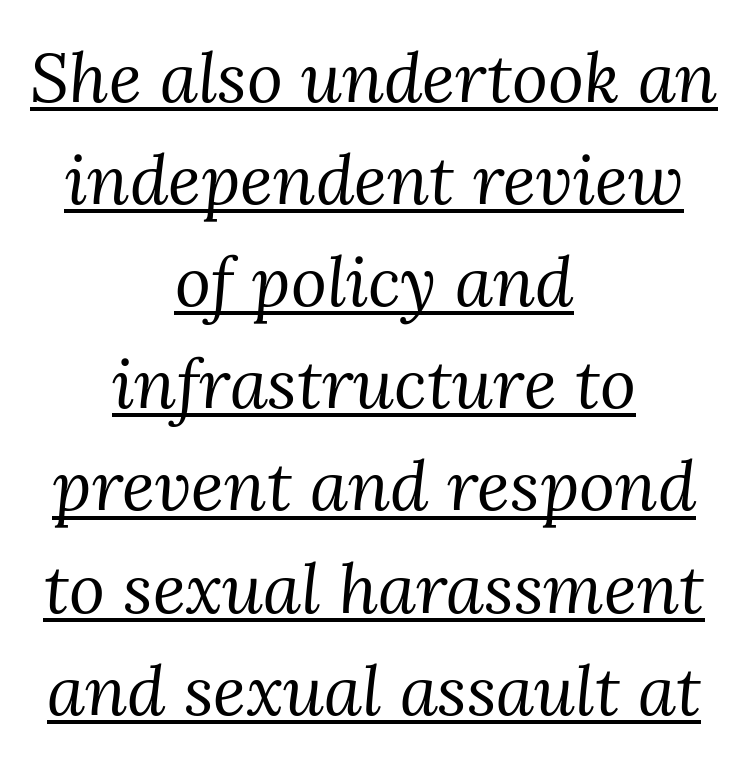
Type style note: has serifs. Style check: oblique. No heavy texture on the line: the type isn't bold. Underlining? Definitely there. The gaps between neighbouring characters are ordinary and unremarkable.
